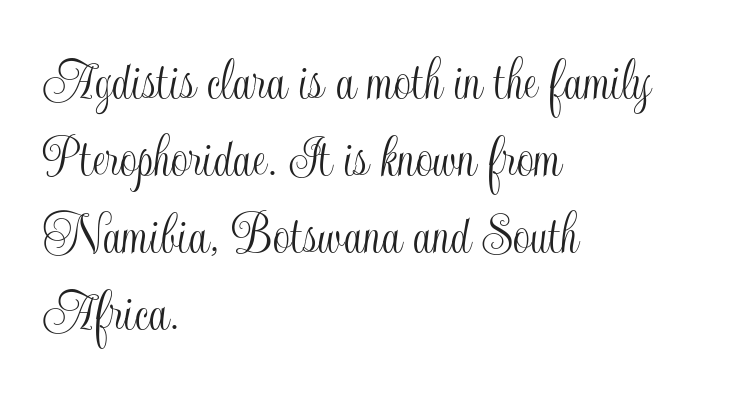
Horizontal alignment here is leftward, the default for most running prose. The rows are spaced the way most documents space them. These lines are rendered in a variable-pitch font.
